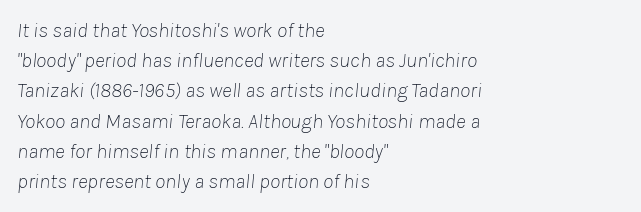
Q: Is the text bold? A: No.
Q: Is the text italic (slanted)? A: Yes, it leans right by about 8 degrees.
Q: Is the text underlined? A: No.
Q: How is the paragraph aligned? A: Left-aligned.
Q: Is the spacing between letters normal or unusually wide? A: Normal.
Q: Is the spacing between lines tight, normal or loose? A: Normal.
